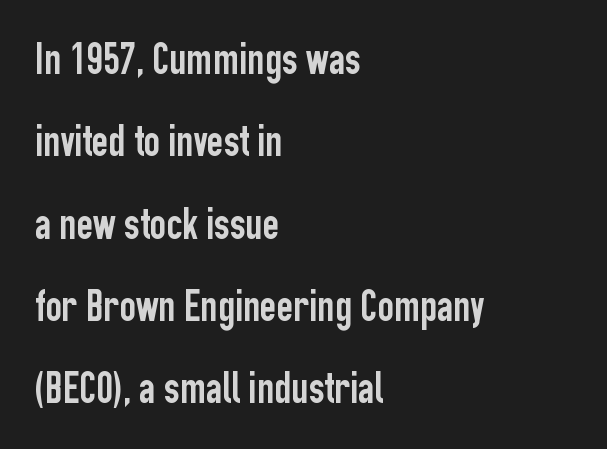
Q: Is the text italic (slanted)? A: No, it is upright.
Q: Is the typeface a serif or a sans-serif typeface? A: Sans-serif.
Q: Is the text underlined? A: No.
Q: How is the paragraph aligned? A: Left-aligned.
Q: Is the spacing between letters normal or unusually wide? A: Normal.
Q: Width (condensed, normal, or wide)? A: Condensed.
Q: Stroke contrast? A: Low.
Q: x-height? A: Medium.
Q: Monospaced? A: No.
